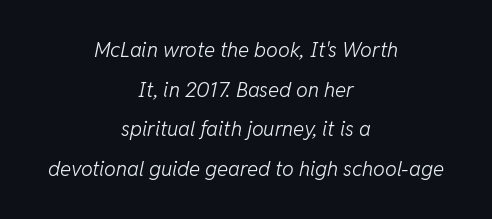
The cut favours lightness, reaching ordinary text weight at its darkest. The paragraph has two soft edges and a firm central axis. These lines keep a tight, regular rhythm from letter to letter. Each row of text sits above clean, open space. Rendered with sloped, italic letterforms.
